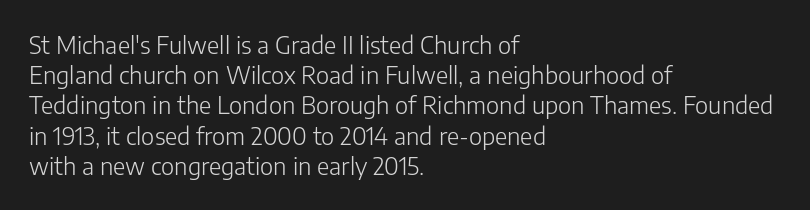
{"italic": "no", "bold": "no", "underline": "no", "align": "left", "line_spacing": "normal", "line_spacing_ratio": 1.26, "letter_spacing": "normal", "letter_spacing_em": 0.0, "glyph_px": 24}
